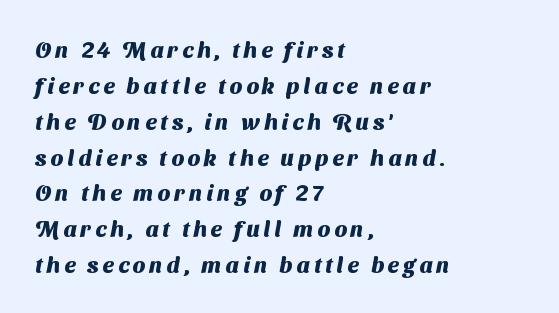
Q: Is the text bold? A: Yes.
Q: Is the text underlined? A: No.
Q: How is the paragraph aligned? A: Left-aligned.
Q: Is the spacing between lines tight, normal or loose? A: Normal.
